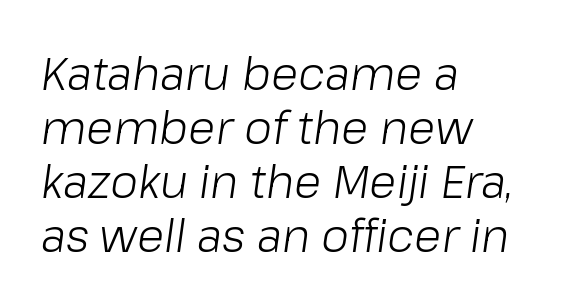
Q: Is the text bold? A: No.
Q: Is the text italic (slanted)? A: Yes, it leans right by about 8 degrees.
Q: Is the text underlined? A: No.
Q: How is the paragraph aligned? A: Left-aligned.
Q: Is the spacing between letters normal or unusually wide? A: Normal.
Q: Width (condensed, normal, or wide)? A: Normal.
Q: Stroke contrast? A: Low.
Q: x-height? A: Medium.
Q: Monospaced? A: No.
